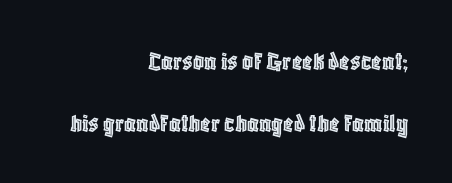
The image shows 27 px text type, upright; set right-aligned, loose line spacing (2.28x), normal letter spacing, not underlined.
